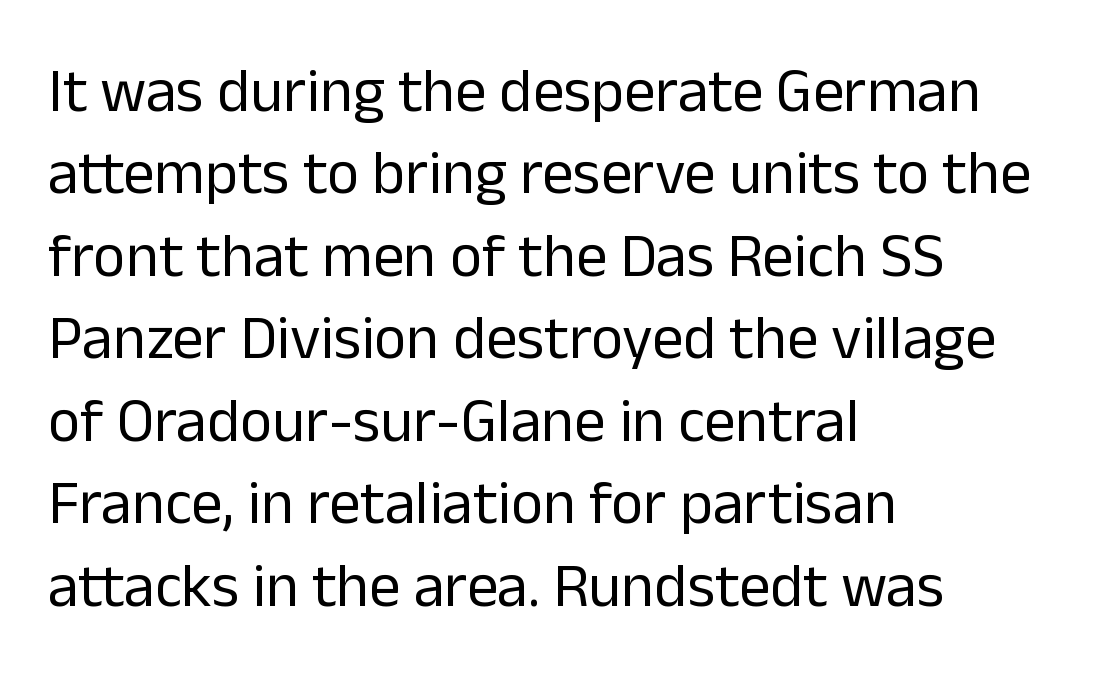
Q: Is the text bold? A: No.
Q: Is the text italic (slanted)? A: No, it is upright.
Q: Is the typeface a serif or a sans-serif typeface? A: Sans-serif.
Q: Is the text underlined? A: No.
Q: How is the paragraph aligned? A: Left-aligned.
Q: Is the spacing between letters normal or unusually wide? A: Normal.
Q: Is the spacing between lines tight, normal or loose? A: Normal.
Q: Width (condensed, normal, or wide)? A: Normal.
Q: Stroke contrast? A: Low.
Q: x-height? A: Medium.
Q: Monospaced? A: No.
